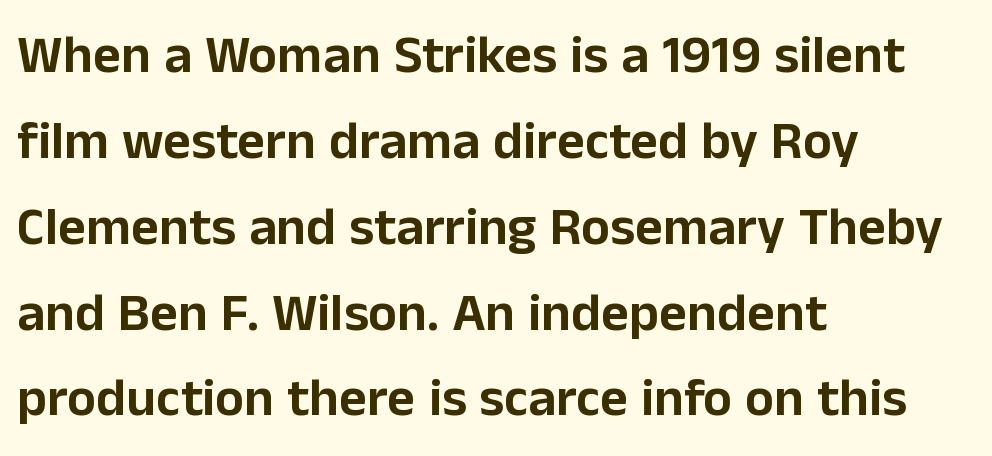
Words appear dense and cohesive because spacing is normal. Line spacing here is normal. Italic? Not at all — the glyphs are vertical. Check under the words: just untouched page. If you drew a ruler down the left edge, every line would touch it. A typesetter would call this proportional, since set widths differ per character.
